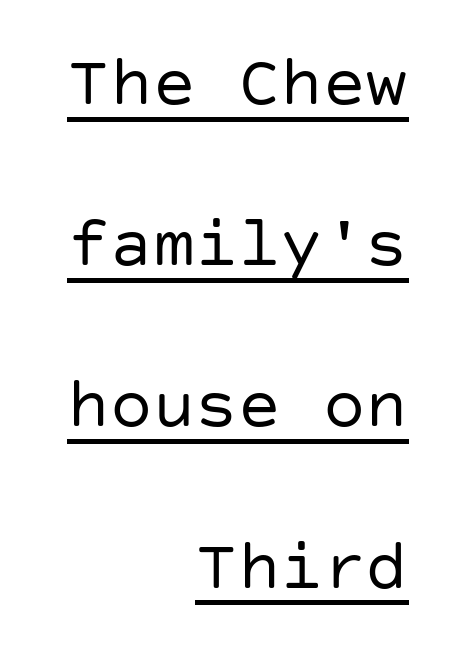
{"serif": "no", "italic": "no", "bold": "no", "weight": "regular", "width": "normal", "stroke_contrast": "low", "x_height": "large", "underline": "yes", "align": "right", "line_spacing": "loose", "line_spacing_ratio": 2.27, "letter_spacing": "normal", "letter_spacing_em": 0.0, "glyph_px": 71}
